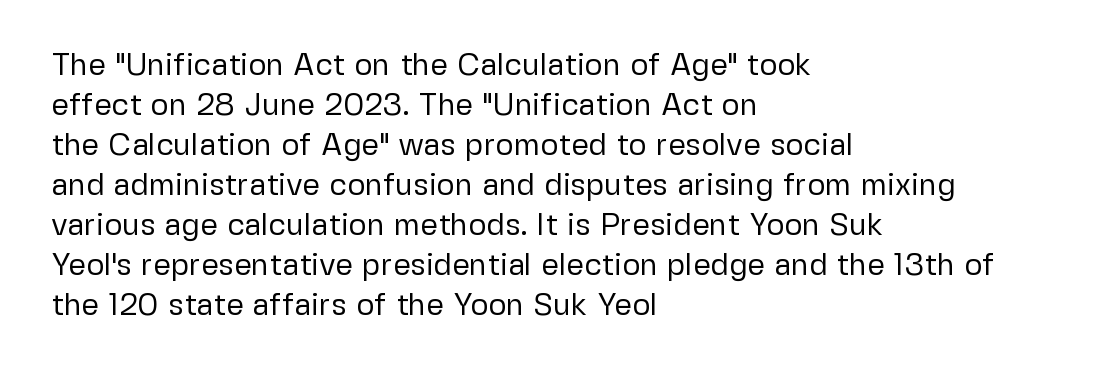
One-word summary of the alignment: left. Check the space under the baseline: it is left empty. This sample has the flowing, uneven cadence of proportional lettering. Weight: not bold — regular or lighter. Serifs: no, the terminals of the letterforms are clean. It's the straight-up-and-down kind of type.
